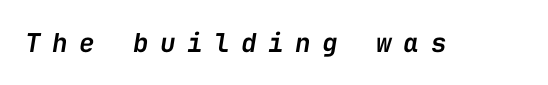
Yep, that's italic — everything's leaning. The tracking jumps out immediately: characters are airy and widely separated. Just letters on the line, the space beneath them empty. Weight check: semibold — heavier than regular, not quite bold.
